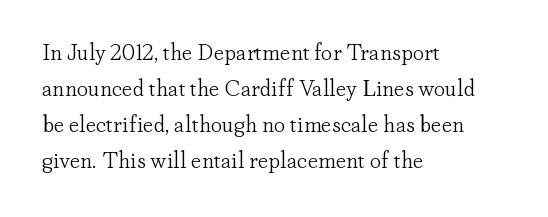
Nothing unusual about the tracking: characters are spaced as the font intends. The typesetter chose a ragged-right arrangement here. Vertical strokes here are truly vertical. In terms of leading, this rendering sits right in the middle.
